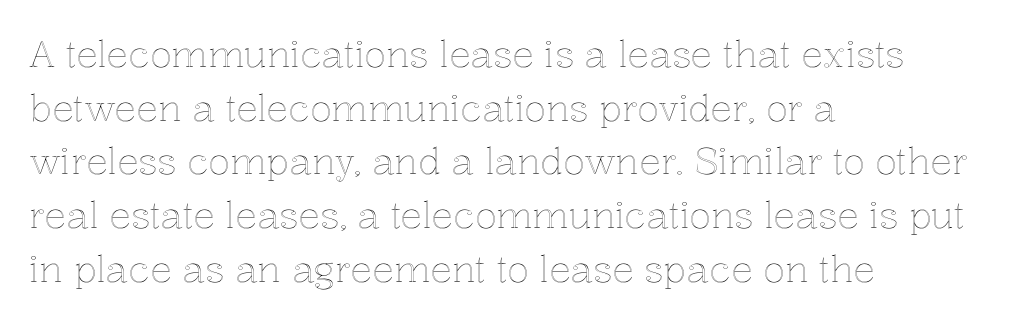
{"italic": "no", "width": "normal", "x_height": "medium", "monospaced": "no", "underline": "no", "align": "left", "line_spacing": "normal", "line_spacing_ratio": 1.49, "letter_spacing": "normal", "letter_spacing_em": 0.0, "glyph_px": 36}
